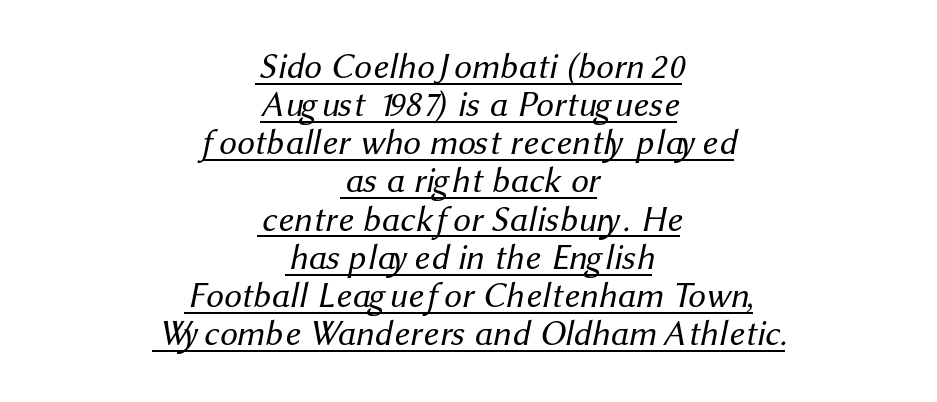
The image shows 35 px regular-weight sans-serif type; set centered, tight line spacing (1.09x), normal letter spacing, underlined; medium stroke contrast and a medium x-height.
